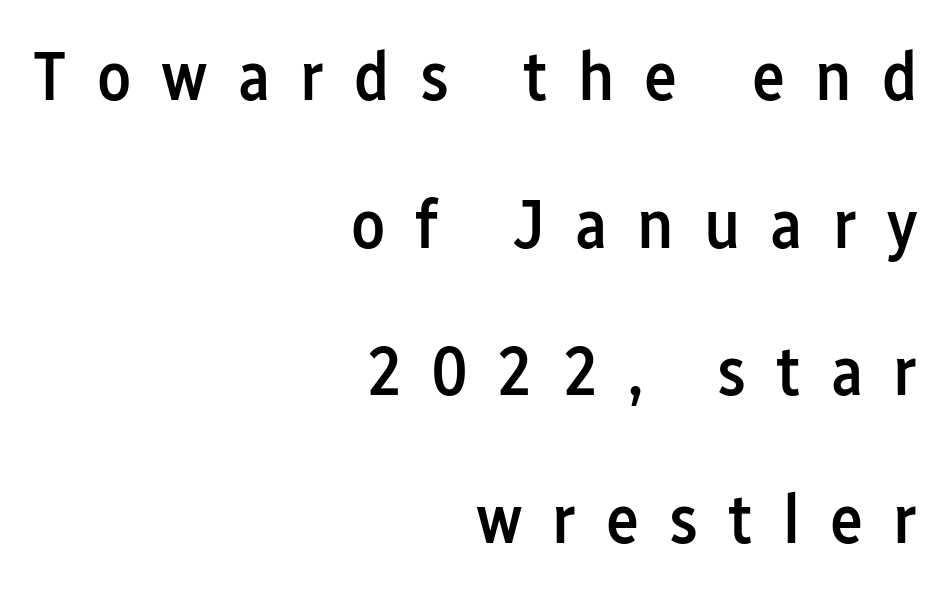
The rendering uses natural spacing where letterforms have individual widths. Examine the stroke ends and you'll find no serifs. Bare-footed words on every line. If you drew a line through each stem, it would be perfectly vertical. Compared with typical paragraphs, the rows here are farther apart.
